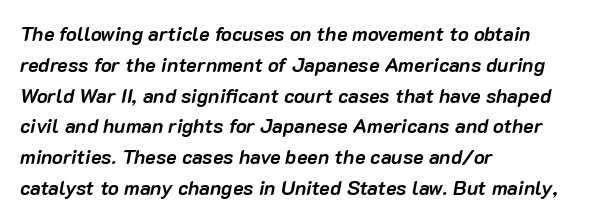
Look at the tracking — it's just the regular setting, nothing added. The strokes are fattened all the way to bold. Would a proofreader flag this as italicized? Yes. The paragraph shown leans on its left margin.
